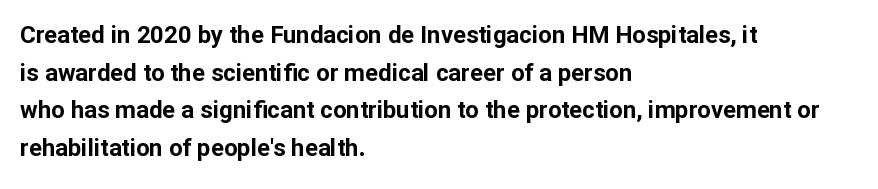
Heavy, bold letterforms. Quick note: underline off. The space between consecutive lines is moderate. This is roman type, the default non-slanted kind. The compositor pushed each line to the left boundary.
